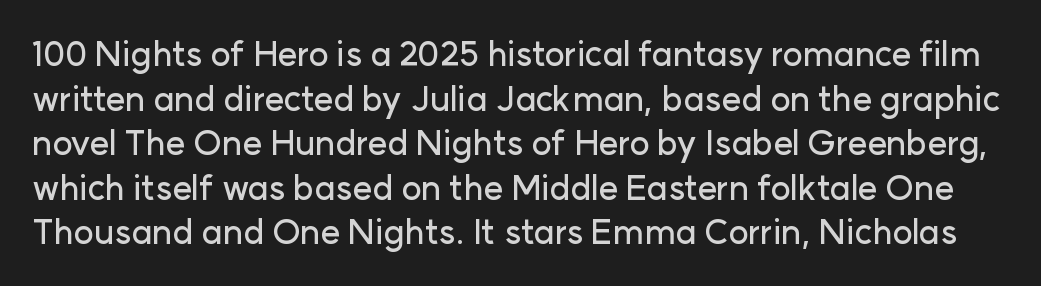
{"serif": "no", "italic": "no", "width": "normal", "stroke_contrast": "low", "x_height": "medium", "monospaced": "no", "underline": "no", "line_spacing": "normal", "line_spacing_ratio": 1.31, "letter_spacing": "normal", "letter_spacing_em": 0.0, "glyph_px": 34}
